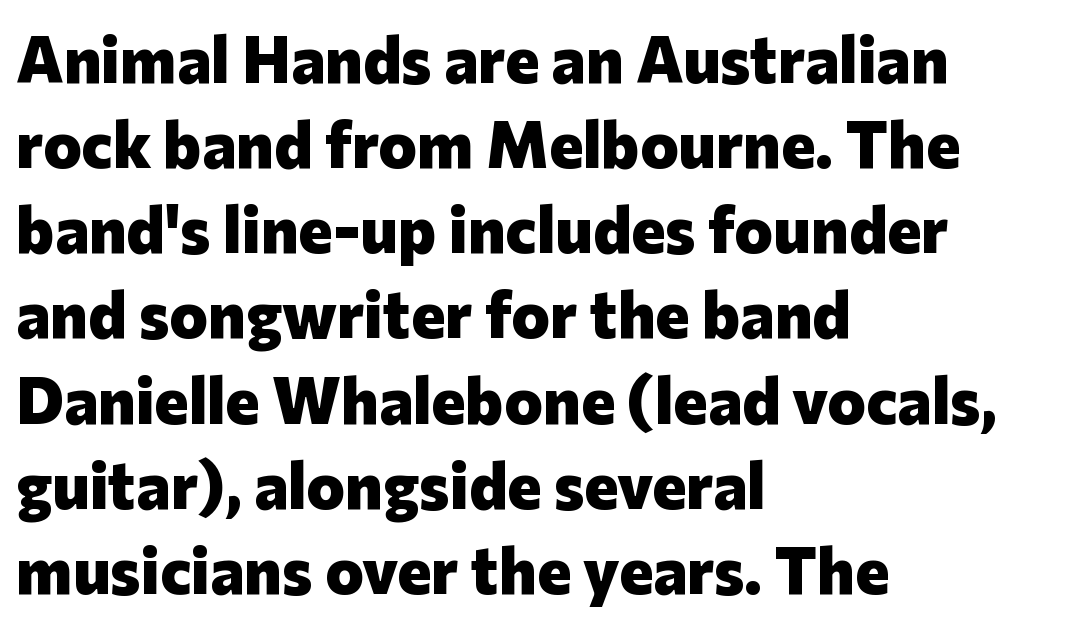
{"serif": "no", "italic": "no", "bold": "yes", "weight": "heavy", "width": "normal", "stroke_contrast": "low", "x_height": "medium", "monospaced": "no", "underline": "no", "align": "left", "line_spacing": "normal", "line_spacing_ratio": 1.31, "letter_spacing": "normal", "letter_spacing_em": 0.0, "glyph_px": 65}
